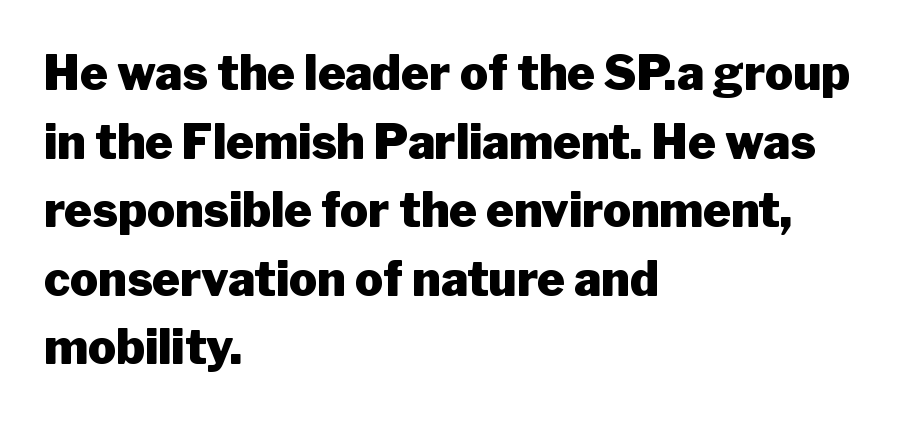
These lines stack with their left ends in a neat column. How are the letters spaced? Ordinarily, with no added tracking. One glance says typical: line gaps are just what's usual. Nobody drew a line under any word here.
